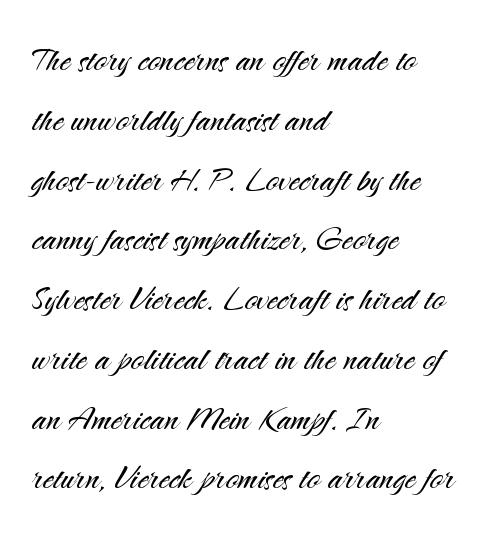
The image shows 43 px light sans-serif type; set left-aligned, normal line spacing (1.39x), normal letter spacing, not underlined; medium stroke contrast and a small x-height.
